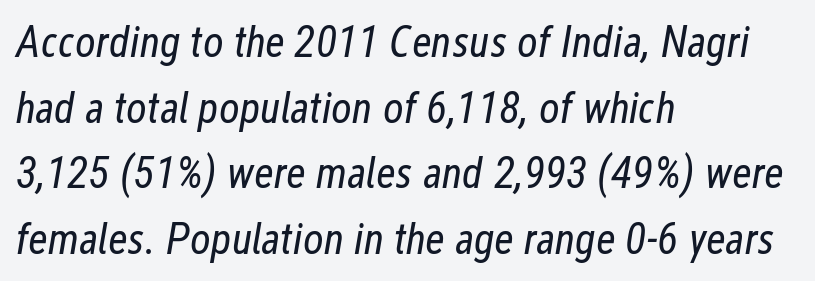
{"italic": "yes", "lean": "right", "slant_degrees": 12, "bold": "no", "weight": "regular", "width": "condensed", "stroke_contrast": "low", "x_height": "medium", "monospaced": "no", "underline": "no", "align": "left", "line_spacing": "normal", "line_spacing_ratio": 1.49, "letter_spacing": "normal", "letter_spacing_em": 0.0, "glyph_px": 44}
